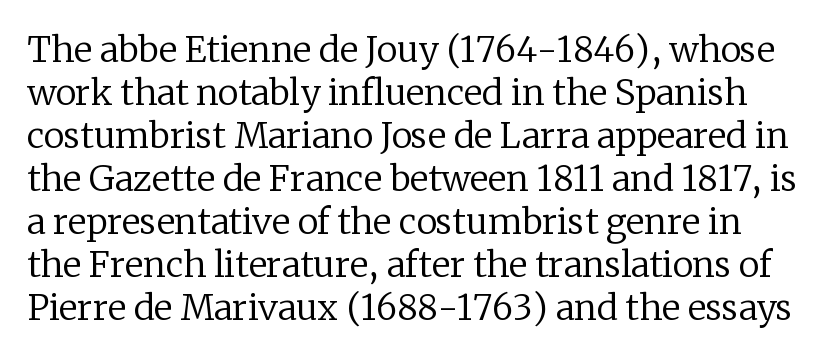
The image shows 35 px regular-weight serif type, upright; set line spacing 1.23x, normal letter spacing, not underlined; low stroke contrast and a medium x-height.
